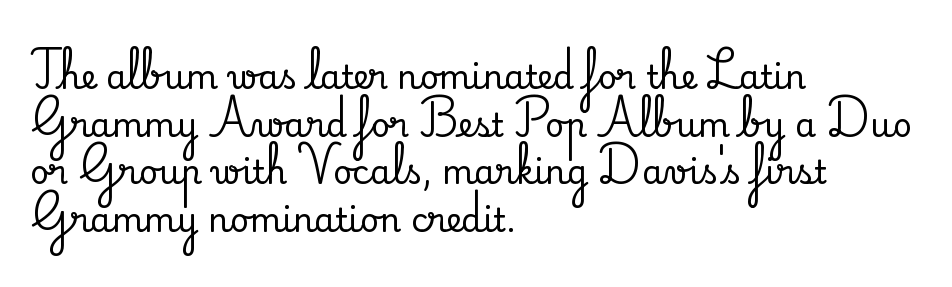
The face used here is rendered with its standard letterfit. Underlining? Definitely not there. Students, observe: this is what conventionally led text looks like. Classification — serif. Spacing verdict: proportional, widths tailored to each character.
